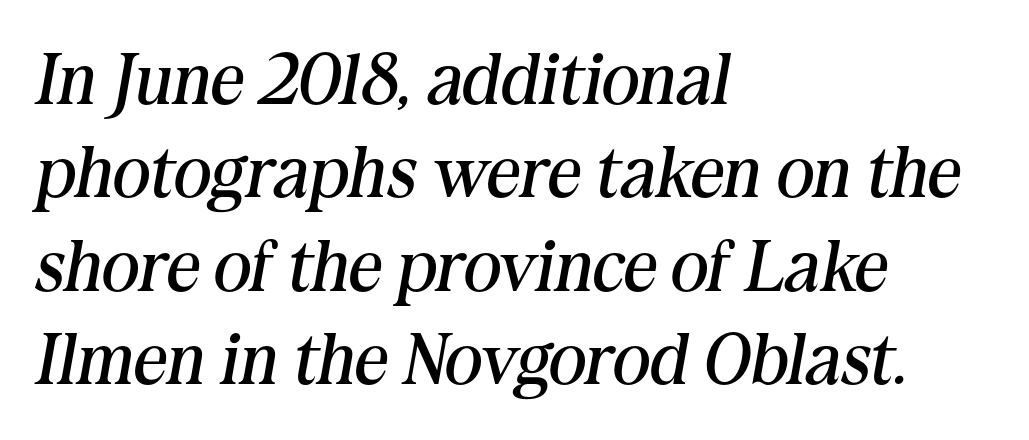
{"serif": "yes", "italic": "yes", "lean": "right", "slant_degrees": 10, "bold": "no", "weight": "regular", "width": "normal", "stroke_contrast": "medium", "x_height": "medium", "monospaced": "no", "underline": "no", "align": "left", "line_spacing": "normal", "line_spacing_ratio": 1.28, "letter_spacing": "normal", "letter_spacing_em": 0.0, "glyph_px": 73}
